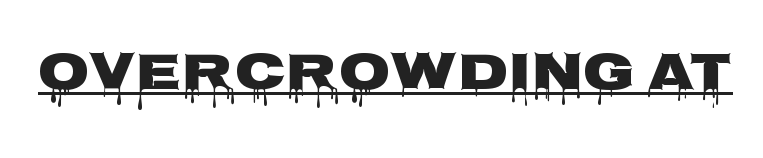
Q: Is the text bold? A: Yes.
Q: Is the text italic (slanted)? A: No, it is upright.
Q: Is the typeface a serif or a sans-serif typeface? A: Sans-serif.
Q: Is the text underlined? A: Yes.
Q: Is the spacing between letters normal or unusually wide? A: Normal.
Q: Width (condensed, normal, or wide)? A: Wide.
Q: Stroke contrast? A: Low.
Q: x-height? A: Large.
Q: Monospaced? A: No.
